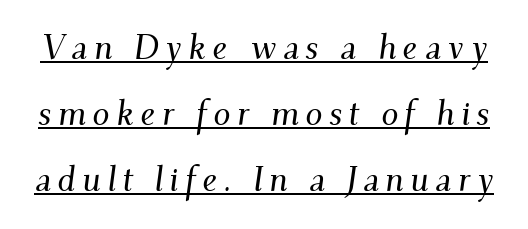
{"serif": "yes", "italic": "yes", "lean": "right", "slant_degrees": 9, "width": "normal", "stroke_contrast": "medium", "x_height": "small", "monospaced": "no", "underline": "yes", "line_spacing": "loose", "line_spacing_ratio": 1.94, "glyph_px": 34}
